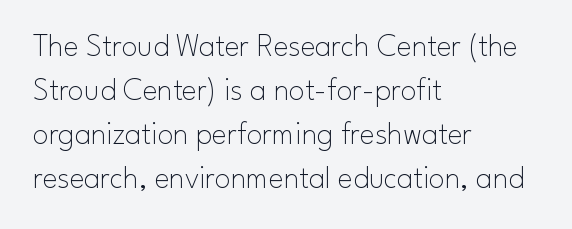
Q: Is the text bold? A: No.
Q: Is the text italic (slanted)? A: No, it is upright.
Q: Is the typeface a serif or a sans-serif typeface? A: Sans-serif.
Q: Is the text underlined? A: No.
Q: How is the paragraph aligned? A: Left-aligned.
Q: Is the spacing between letters normal or unusually wide? A: Normal.
Q: Is the spacing between lines tight, normal or loose? A: Normal.
Q: Width (condensed, normal, or wide)? A: Normal.
Q: Stroke contrast? A: Low.
Q: x-height? A: Small.
Q: Monospaced? A: No.
